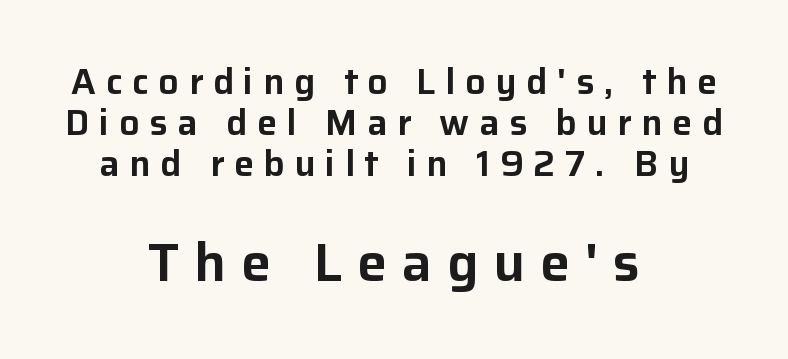
{"serif": "no", "italic": "no", "width": "normal", "stroke_contrast": "low", "x_height": "medium", "monospaced": "no", "underline": "no", "align": "center", "line_spacing": "tight", "line_spacing_ratio": 1.14, "letter_spacing": "wide", "letter_spacing_em": 0.27, "larger_block": "second", "size_ratio": 1.5, "glyph_px": 54}
